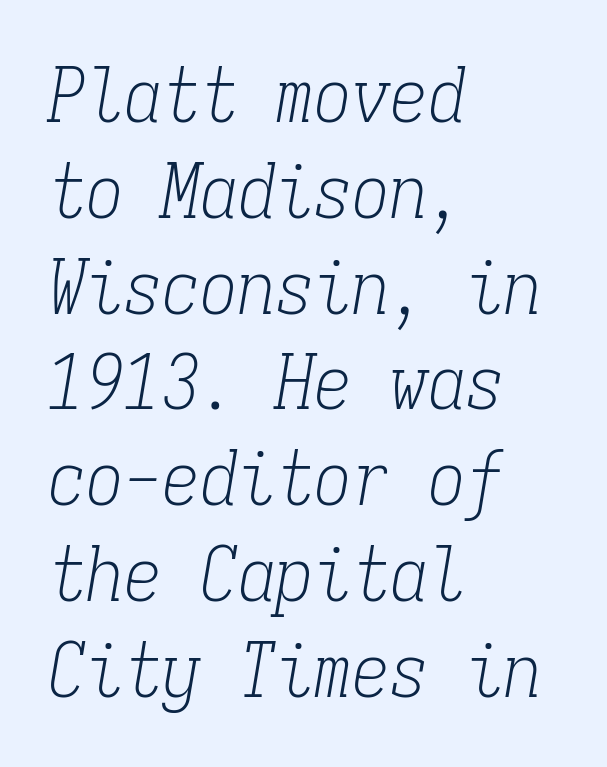
The image shows 76 px light, condensed serif type, italic (leaning right), monospaced; set left-aligned, normal line spacing (1.26x), normal letter spacing, not underlined; low stroke contrast and a medium x-height.
